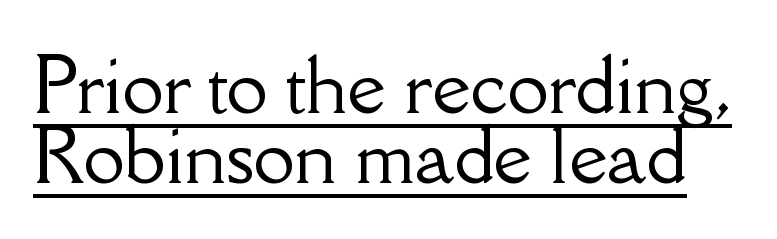
The image shows 74 px serif type, upright; set tight line spacing (0.95x), normal letter spacing, underlined; low stroke contrast and a small x-height.
